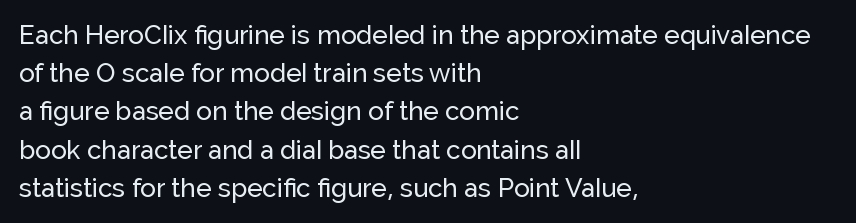
Glance below the letters and you will spot only blank space. Interline gaps are of average width in this sample. The type sits square on the baseline with zero lean. The text block is weighted toward the left margin, trailing off unevenly rightward. These lines keep a tight, regular rhythm from letter to letter.
